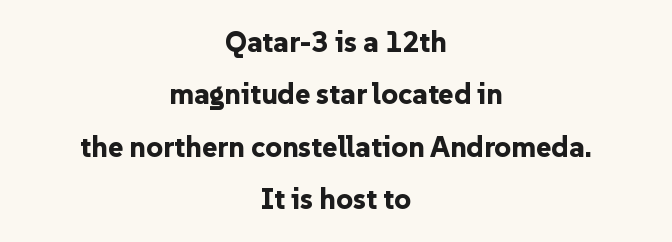
Q: Is the text bold? A: Yes.
Q: Is the text italic (slanted)? A: No, it is upright.
Q: Is the typeface a serif or a sans-serif typeface? A: Sans-serif.
Q: Is the text underlined? A: No.
Q: How is the paragraph aligned? A: Centered.
Q: Is the spacing between letters normal or unusually wide? A: Normal.
Q: Width (condensed, normal, or wide)? A: Normal.
Q: Stroke contrast? A: Low.
Q: x-height? A: Medium.
Q: Monospaced? A: No.
